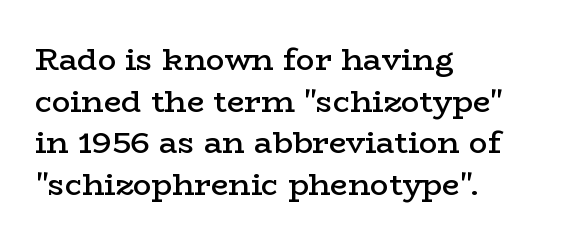
The image shows 31 px semibold, wide serif type, upright; set left-aligned, normal line spacing (1.34x), normal letter spacing, not underlined; low stroke contrast and a medium x-height.
